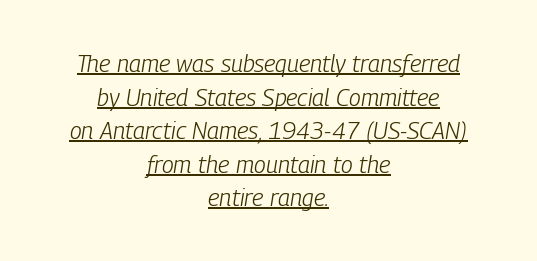
Q: Is the text bold? A: No.
Q: Is the text italic (slanted)? A: Yes, it leans right by about 9 degrees.
Q: Is the text underlined? A: Yes.
Q: How is the paragraph aligned? A: Centered.
Q: Is the spacing between letters normal or unusually wide? A: Normal.
Q: Is the spacing between lines tight, normal or loose? A: Normal.
